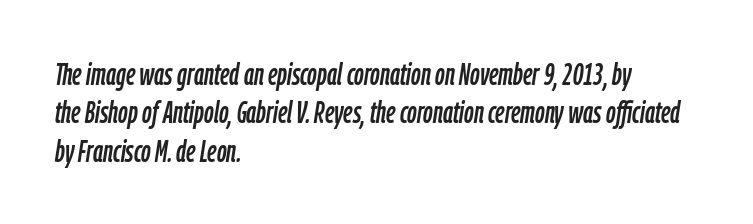
{"italic": "yes", "lean": "right", "slant_degrees": 9, "width": "condensed", "stroke_contrast": "low", "x_height": "medium", "monospaced": "no", "underline": "no", "align": "left", "line_spacing": "normal", "line_spacing_ratio": 1.28, "letter_spacing": "normal", "letter_spacing_em": 0.0, "glyph_px": 30}
